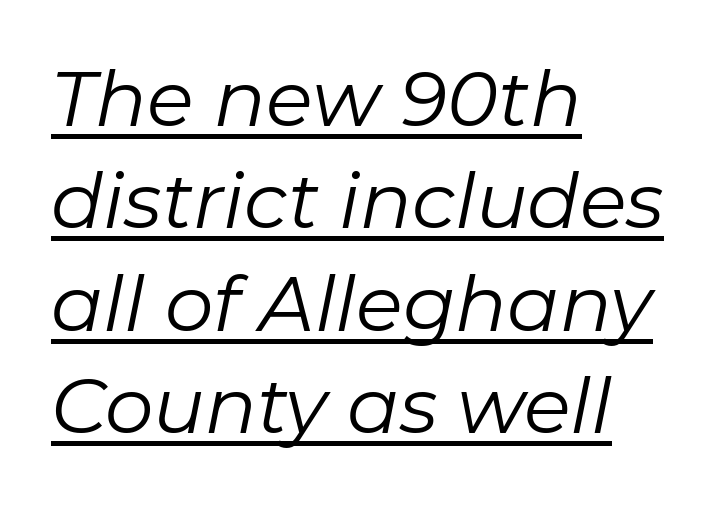
Slant detected: the letters are inclined. The leading is moderate, giving the passage an even texture. Spacing verdict: proportional, widths tailored to each character. The letters look calm and open, with moderate or lighter stems. Compared with typical body copy, the letter spacing here is the same.
